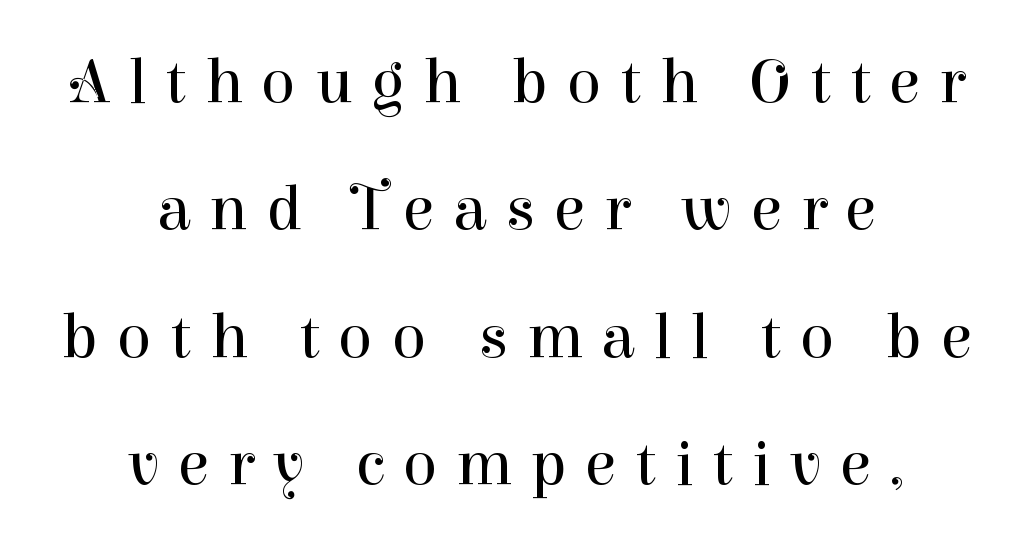
The image shows 64 px regular-weight serif type, upright; set centered, loose line spacing (1.99x), unusually wide letter spacing (+0.29 em), not underlined; high stroke contrast and a medium x-height.
